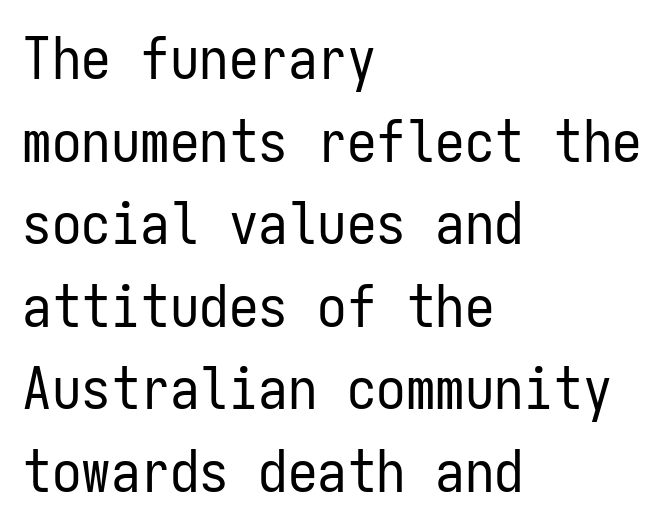
{"serif": "no", "italic": "no", "bold": "no", "weight": "regular", "width": "condensed", "stroke_contrast": "low", "x_height": "medium", "monospaced": "yes", "underline": "no", "align": "left", "line_spacing": "normal", "line_spacing_ratio": 1.4, "letter_spacing": "normal", "letter_spacing_em": 0.0, "glyph_px": 59}
